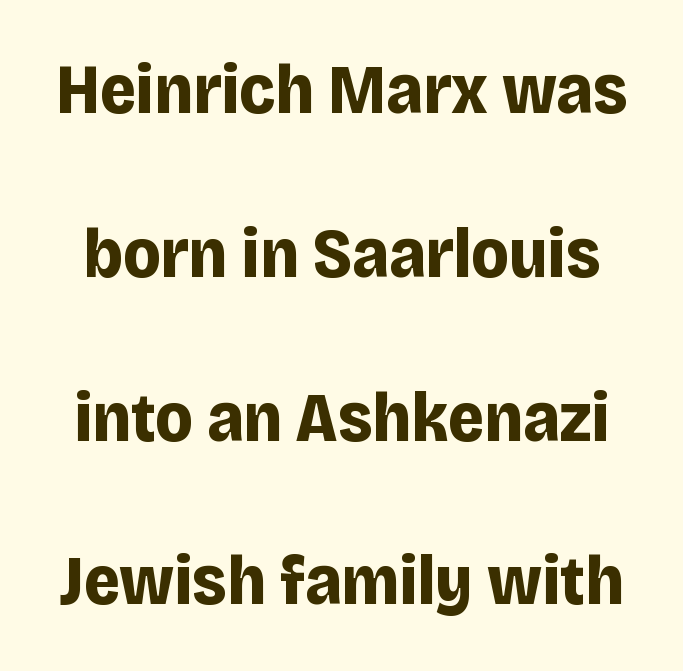
Q: Is the text bold? A: Yes.
Q: Is the text italic (slanted)? A: No, it is upright.
Q: Is the typeface a serif or a sans-serif typeface? A: Sans-serif.
Q: Is the text underlined? A: No.
Q: Is the spacing between letters normal or unusually wide? A: Normal.
Q: Is the spacing between lines tight, normal or loose? A: Loose.
Q: Width (condensed, normal, or wide)? A: Normal.
Q: Stroke contrast? A: Low.
Q: x-height? A: Large.
Q: Monospaced? A: No.
